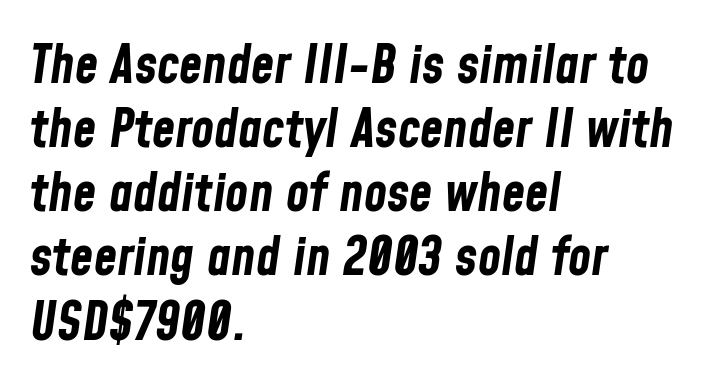
Q: Is the text bold? A: Yes.
Q: Is the text italic (slanted)? A: Yes, it leans right by about 8 degrees.
Q: Is the text underlined? A: No.
Q: How is the paragraph aligned? A: Left-aligned.
Q: Is the spacing between letters normal or unusually wide? A: Normal.
Q: Width (condensed, normal, or wide)? A: Condensed.
Q: Stroke contrast? A: Low.
Q: x-height? A: Medium.
Q: Monospaced? A: No.
